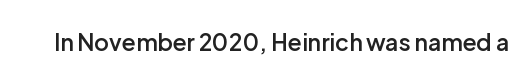
Q: Is the text bold? A: Semi-bold.
Q: Is the text italic (slanted)? A: No, it is upright.
Q: Is the text underlined? A: No.
Q: Is the spacing between letters normal or unusually wide? A: Normal.
